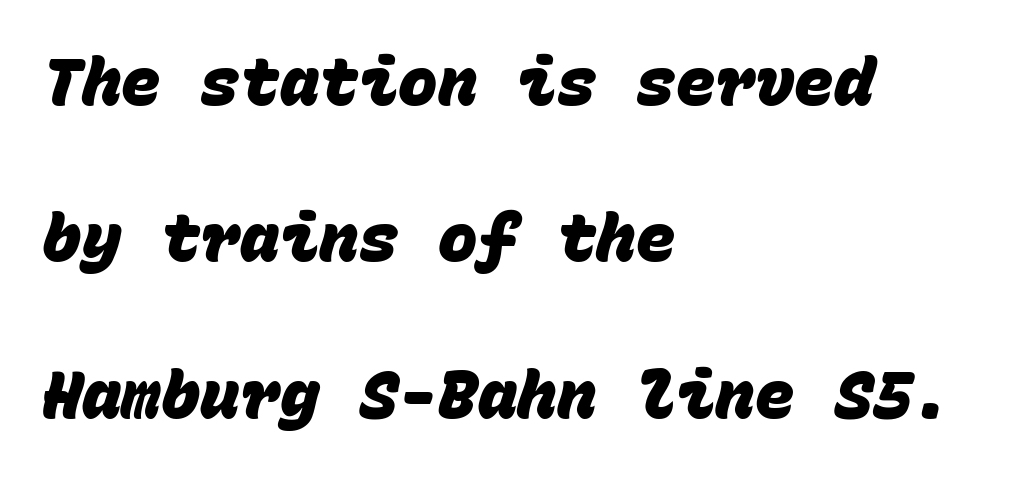
{"serif": "no", "bold": "yes", "weight": "heavy", "width": "normal", "stroke_contrast": "low", "x_height": "large", "monospaced": "yes", "underline": "no", "align": "left", "line_spacing": "loose", "line_spacing_ratio": 2.37, "letter_spacing": "normal", "letter_spacing_em": 0.0, "glyph_px": 66}
